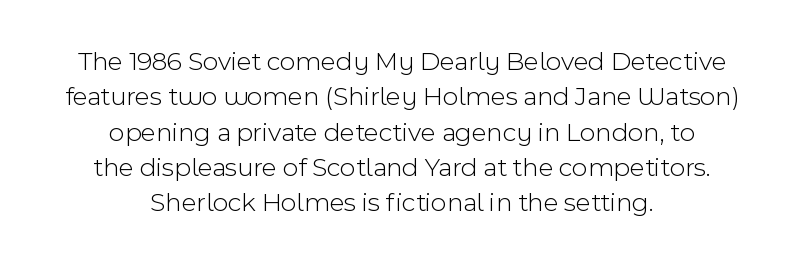
The letterforms sit at book weight or below. Ordinary non-slanted type is in use. The space between consecutive lines is moderate. Letters rest on an invisible, unmarked baseline.
